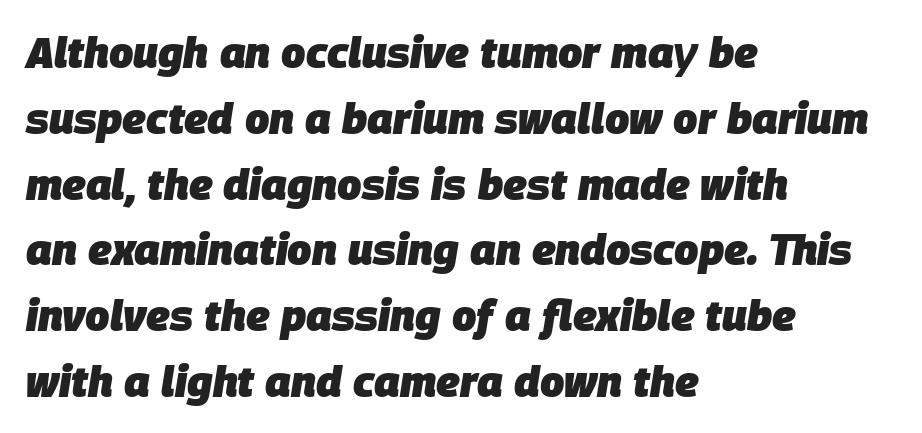
Q: Is the text bold? A: Yes.
Q: Is the text italic (slanted)? A: Yes, it leans right by about 9 degrees.
Q: Is the text underlined? A: No.
Q: How is the paragraph aligned? A: Left-aligned.
Q: Is the spacing between letters normal or unusually wide? A: Normal.
Q: Is the spacing between lines tight, normal or loose? A: Normal.
Q: Width (condensed, normal, or wide)? A: Normal.
Q: Stroke contrast? A: Low.
Q: x-height? A: Large.
Q: Monospaced? A: No.
